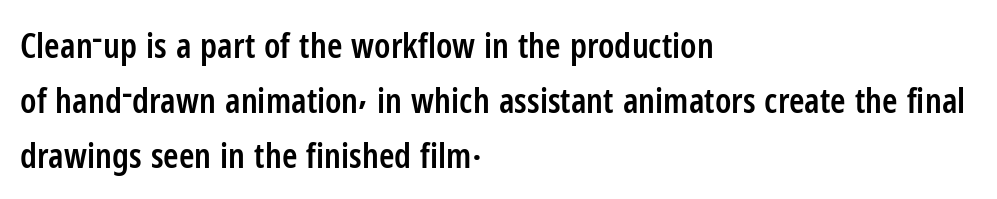
Q: Is the text bold? A: Semi-bold.
Q: Is the text italic (slanted)? A: No, it is upright.
Q: Is the typeface a serif or a sans-serif typeface? A: Sans-serif.
Q: Is the text underlined? A: No.
Q: How is the paragraph aligned? A: Left-aligned.
Q: Is the spacing between letters normal or unusually wide? A: Normal.
Q: Is the spacing between lines tight, normal or loose? A: Normal.
Q: Width (condensed, normal, or wide)? A: Condensed.
Q: Stroke contrast? A: Low.
Q: x-height? A: Medium.
Q: Monospaced? A: No.
